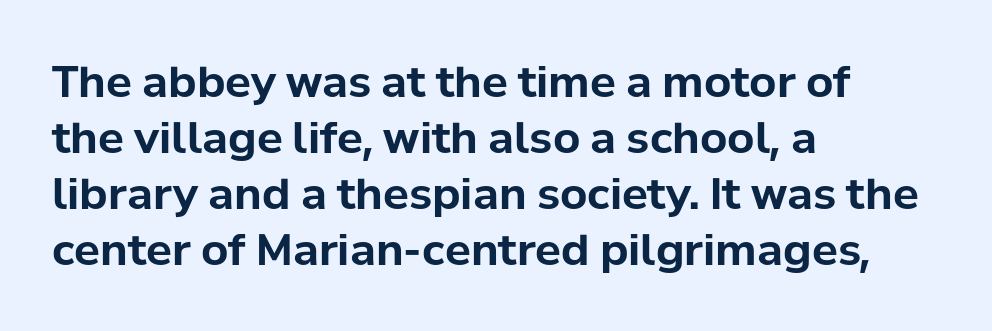
{"serif": "no", "italic": "no", "bold": "yes", "weight": "bold", "width": "normal", "stroke_contrast": "low", "x_height": "medium", "monospaced": "no", "underline": "no", "align": "left", "line_spacing": "normal", "line_spacing_ratio": 1.3, "letter_spacing": "normal", "letter_spacing_em": 0.0, "glyph_px": 43}
